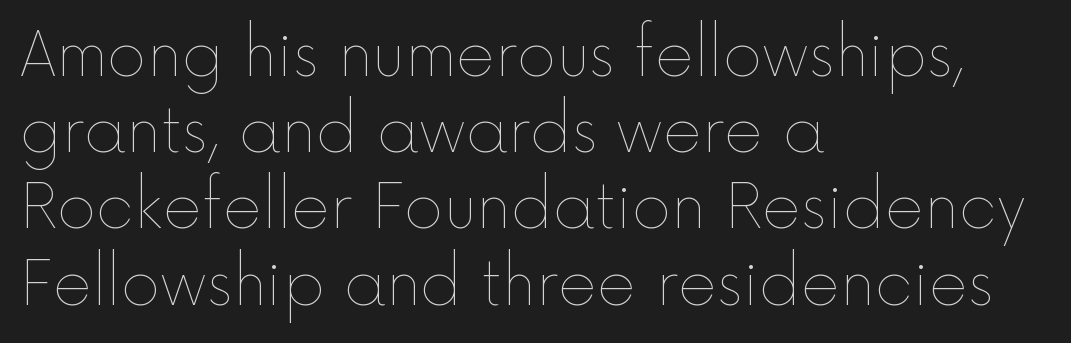
Line spacing here is normal. Here the glyphs are tracked normally, forming tight word shapes. Bare-footed words on every line. The ragged edge is on the right, which tells us the setting is flush left.
